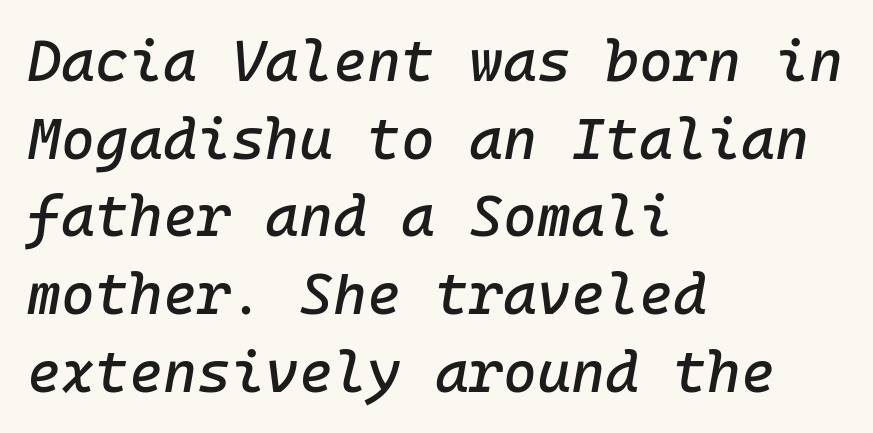
{"italic": "yes", "lean": "right", "slant_degrees": 10, "width": "normal", "stroke_contrast": "low", "x_height": "medium", "underline": "no", "align": "left", "line_spacing": "normal", "line_spacing_ratio": 1.34, "letter_spacing": "normal", "letter_spacing_em": 0.0, "glyph_px": 58}
